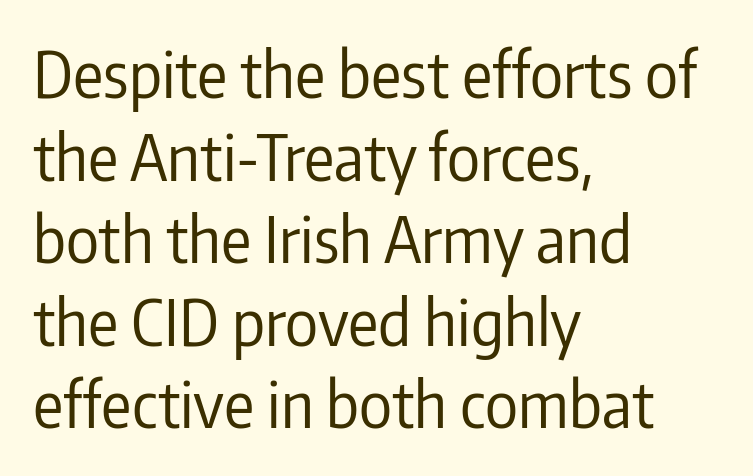
Q: Is the text bold? A: No.
Q: Is the text italic (slanted)? A: No, it is upright.
Q: Is the typeface a serif or a sans-serif typeface? A: Sans-serif.
Q: Is the text underlined? A: No.
Q: How is the paragraph aligned? A: Left-aligned.
Q: Is the spacing between letters normal or unusually wide? A: Normal.
Q: Is the spacing between lines tight, normal or loose? A: Normal.
Q: Width (condensed, normal, or wide)? A: Condensed.
Q: Stroke contrast? A: Low.
Q: x-height? A: Medium.
Q: Monospaced? A: No.
